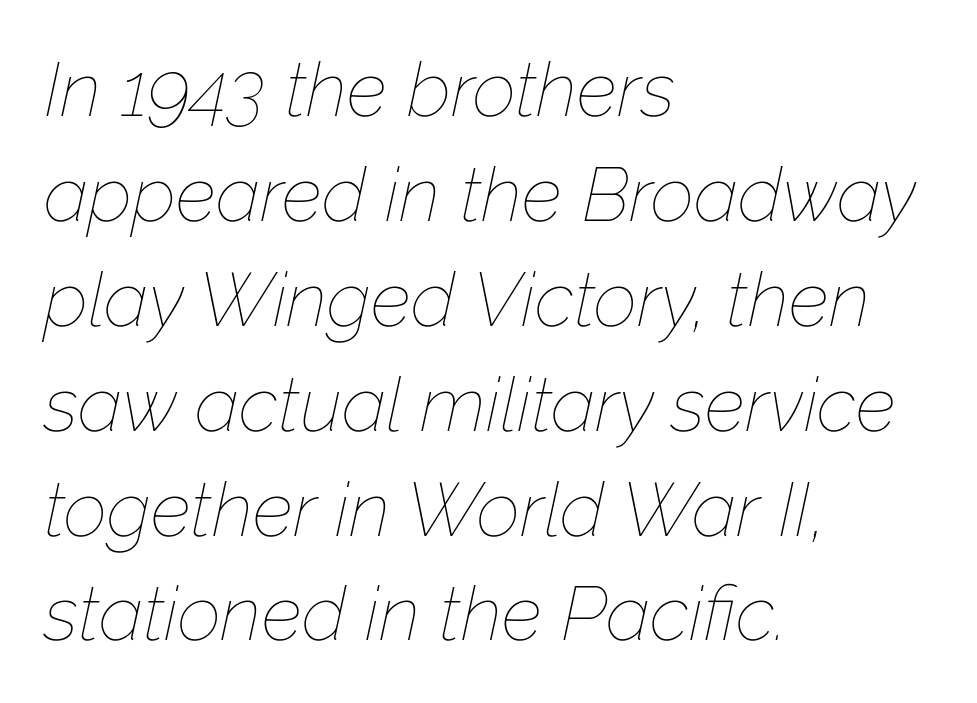
Caption: standard tracking, unaltered. A typesetter would mark this as italic. Heft: none added — not bold. Here the designer chose a conventional face with non-uniform glyph widths. Horizontal alignment here is leftward, the default for most running prose. One glance says typical: line gaps are just what's usual.
